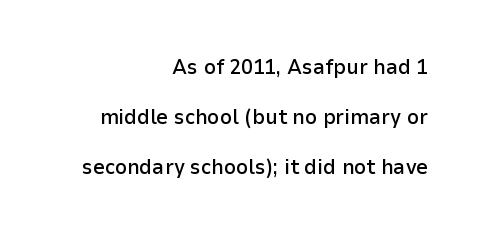
Tracking value appears to be zero — textbook default spacing. This sample uses an upright cut, with every glyph sitting square on the baseline. Firm but not heavy-handed strokes: this text is semibold. The space directly below the letters is spotless. What's the leading like? Stretched, with rows far apart.
